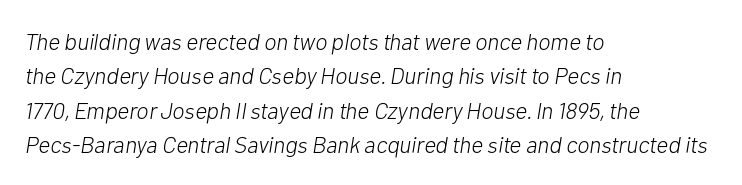
Q: Is the text bold? A: No.
Q: Is the text italic (slanted)? A: Yes, it leans right by about 10 degrees.
Q: Is the text underlined? A: No.
Q: How is the paragraph aligned? A: Left-aligned.
Q: Is the spacing between letters normal or unusually wide? A: Normal.
Q: Is the spacing between lines tight, normal or loose? A: Normal.
